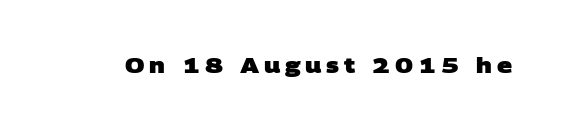
{"bold": "yes", "underline": "no", "letter_spacing": "wide", "letter_spacing_em": 0.23, "glyph_px": 21}
